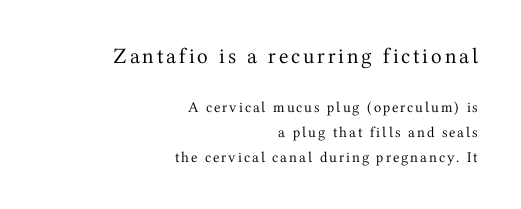
The image shows 22 px text type, upright; set right-aligned, normal line spacing (1.68x), not underlined; the first (top) block is 1.47x larger.
